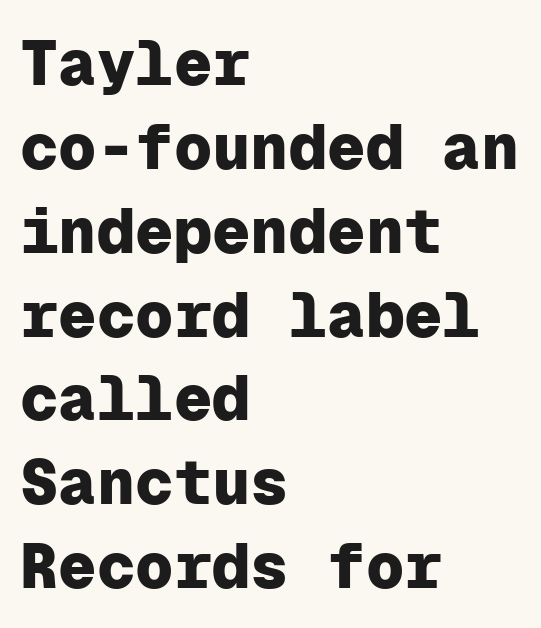
The image shows 64 px heavy sans-serif type, upright, monospaced; set left-aligned, normal line spacing (1.31x), normal letter spacing, not underlined; low stroke contrast and a medium x-height.
